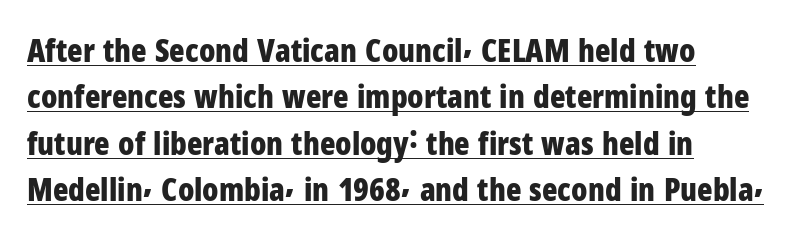
Q: Is the text bold? A: Yes.
Q: Is the text italic (slanted)? A: No, it is upright.
Q: Is the typeface a serif or a sans-serif typeface? A: Sans-serif.
Q: Is the text underlined? A: Yes.
Q: How is the paragraph aligned? A: Left-aligned.
Q: Is the spacing between letters normal or unusually wide? A: Normal.
Q: Is the spacing between lines tight, normal or loose? A: Normal.
Q: Width (condensed, normal, or wide)? A: Condensed.
Q: Stroke contrast? A: Low.
Q: x-height? A: Medium.
Q: Monospaced? A: No.
